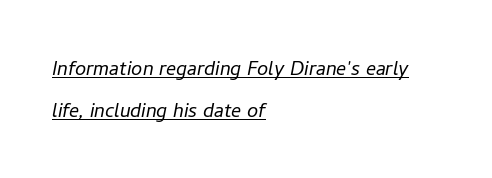
Weight class: somewhere from thin through regular. The lines sit at an ordinary, default distance from one another. The sample's only ornament is a line tracing under the words. Each word holds together tightly as a unit, with standard inter-letter gaps.
